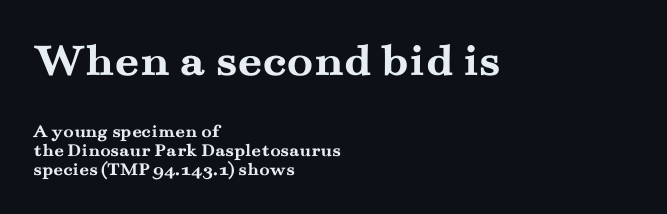
Strokes here are thick enough to call this a true bold. Spacing verdict: proportional, widths tailored to each character. I'd call this a serif setting — the letters wear small feet. The lettering holds an erect, upright posture throughout. Quick note: underline off.
